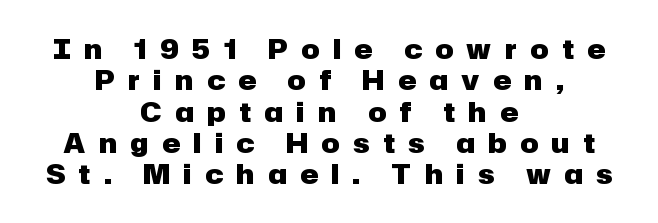
Q: Is the text bold? A: Yes.
Q: Is the text italic (slanted)? A: No, it is upright.
Q: Is the text underlined? A: No.
Q: How is the paragraph aligned? A: Centered.
Q: Is the spacing between letters normal or unusually wide? A: Unusually wide.
